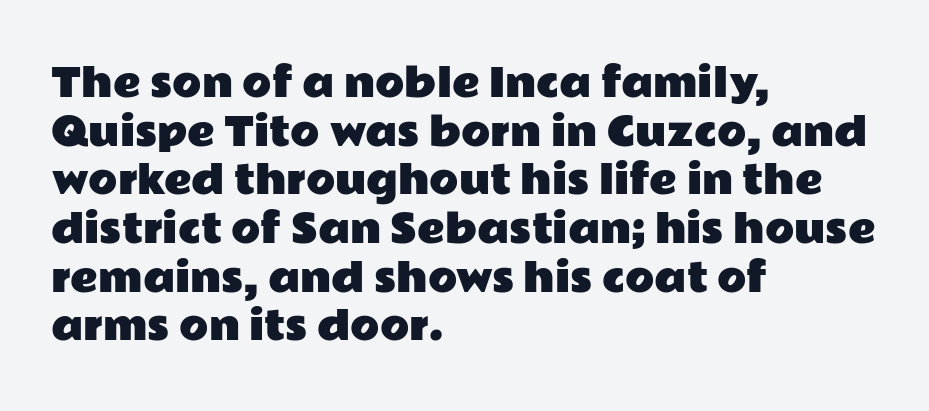
Layout note: lines flush left. The letters advance in unequal steps, a hallmark of proportional type. The letters stand upright; this is a roman face. The rows are spaced the way most documents space them. In terms of letterspacing, this is plain default setting. Type without underlining.
